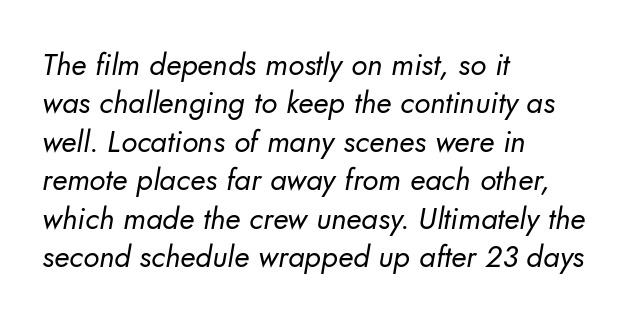
Varying glyph widths throughout — classic text-font behaviour. One glance says typical: line gaps are just what's usual. This reads as an unemphasized weight, regular at the heaviest. Typographically, this falls in the sans-serif category. All the whitespace from short lines collects on the right.
